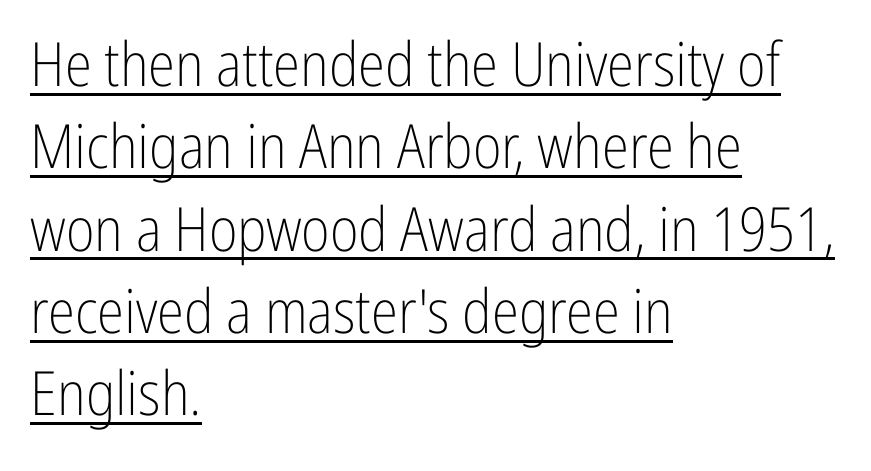
{"serif": "no", "italic": "no", "bold": "no", "weight": "light", "width": "condensed", "stroke_contrast": "low", "x_height": "medium", "monospaced": "no", "underline": "yes", "align": "left", "line_spacing": "normal", "line_spacing_ratio": 1.35, "letter_spacing": "normal", "letter_spacing_em": 0.0, "glyph_px": 61}
